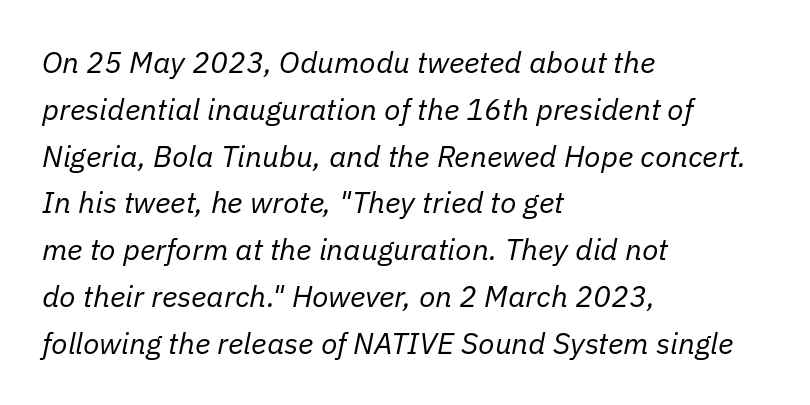
{"italic": "yes", "lean": "right", "slant_degrees": 11, "bold": "no", "weight": "regular", "width": "normal", "stroke_contrast": "low", "x_height": "medium", "monospaced": "no", "underline": "no", "align": "left", "line_spacing": "normal", "line_spacing_ratio": 1.56, "letter_spacing": "normal", "letter_spacing_em": 0.0, "glyph_px": 30}
